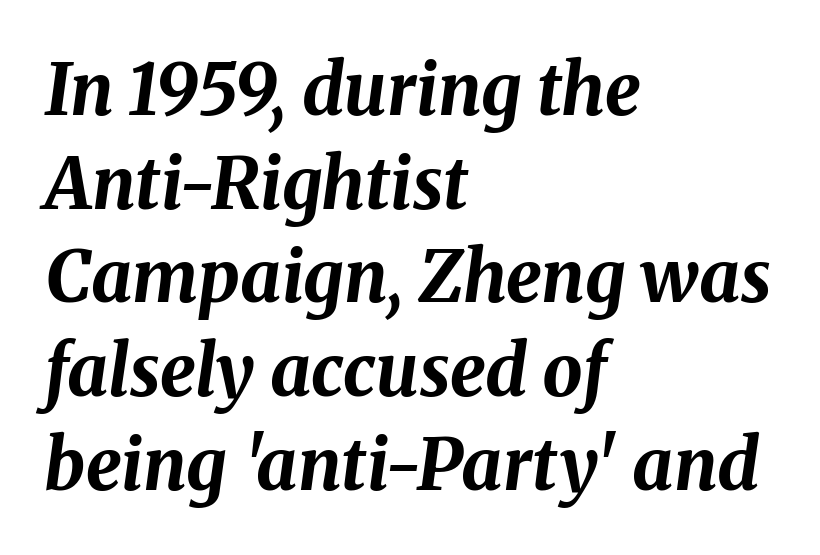
The image shows 71 px bold type, italic (leaning right); set left-aligned, normal line spacing (1.32x), normal letter spacing, not underlined; medium stroke contrast and a medium x-height.
